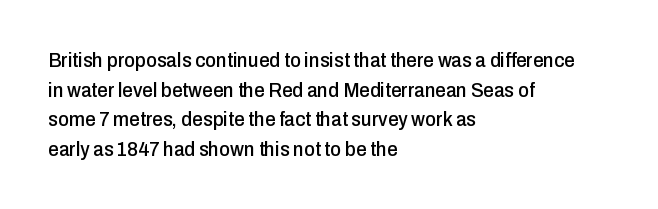
{"italic": "no", "underline": "no", "align": "left", "line_spacing": "normal", "line_spacing_ratio": 1.41, "letter_spacing": "normal", "letter_spacing_em": 0.0, "glyph_px": 21}
